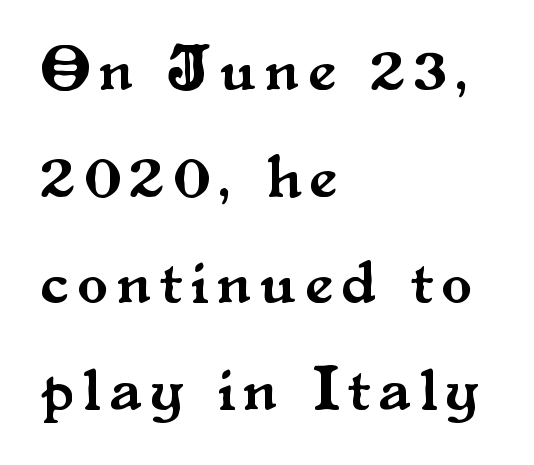
{"serif": "yes", "italic": "no", "width": "normal", "stroke_contrast": "medium", "x_height": "small", "monospaced": "no", "underline": "no", "align": "left", "line_spacing_ratio": 1.72, "glyph_px": 62}
